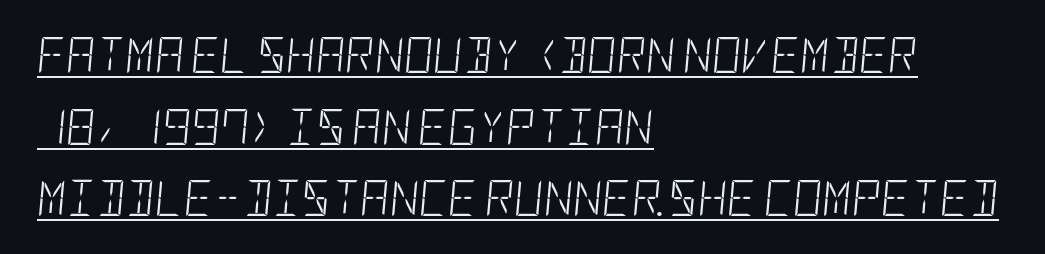
The image shows 36 px light, condensed type, italic (leaning right); set left-aligned, loose line spacing (1.99x), normal letter spacing, underlined; low stroke contrast and a large x-height.
